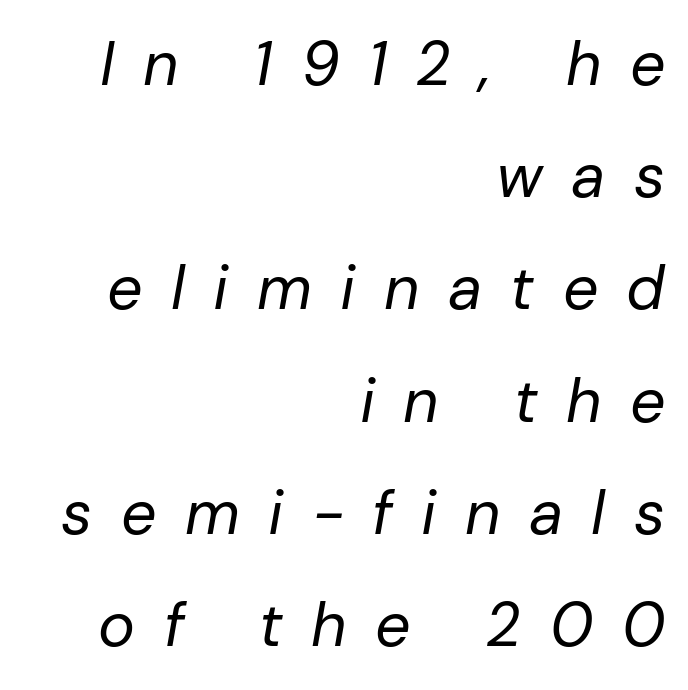
The zone under the glyphs is completely vacant. The axis of the letterforms is tilted away from vertical. These lines are rendered in a variable-pitch font. Spacing between characters has been opened up far beyond the box default. No chunkiness to these letters — they're not bold.
